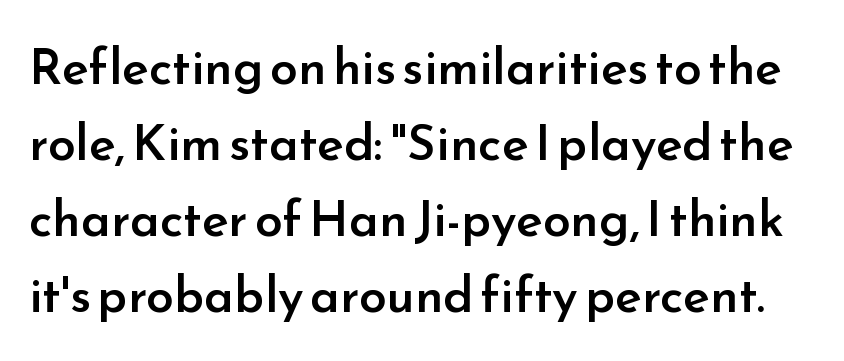
The image shows 50 px semibold sans-serif type, upright; set normal line spacing (1.52x), normal letter spacing, not underlined; low stroke contrast and a small x-height.
